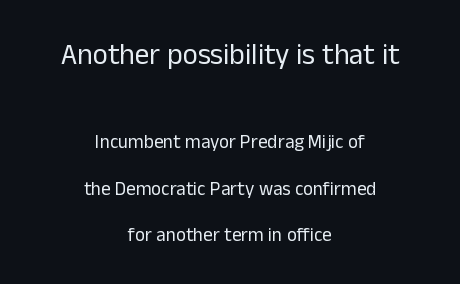
{"serif": "no", "italic": "no", "bold": "no", "weight": "regular", "width": "normal", "stroke_contrast": "low", "x_height": "medium", "monospaced": "no", "underline": "no", "align": "center", "line_spacing": "loose", "line_spacing_ratio": 2.45, "letter_spacing": "normal", "letter_spacing_em": 0.0, "larger_block": "first", "size_ratio": 1.53, "glyph_px": 29}
